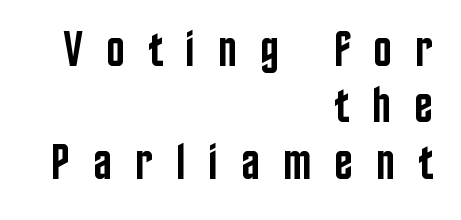
The type family on display is of the sans-serif kind. The area under the type is left untouched. All the whitespace from short lines collects on the left. Character widths vary here, with narrow letters taking less room than wide ones.
